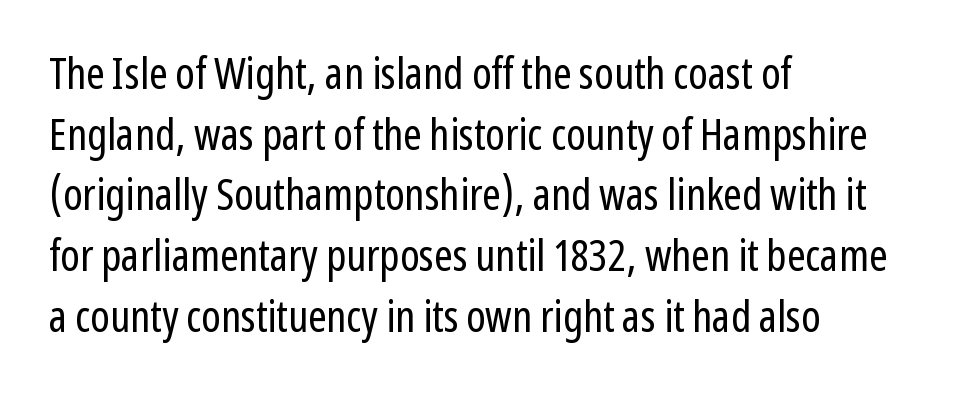
The strokes are not fattened; the text isn't bold. Is this a fixed-width face? No — the glyphs have proportional, varying widths. Teacher's note: observe the even left margin — that is flush-left alignment. Italic: no, the glyphs are upright roman.
